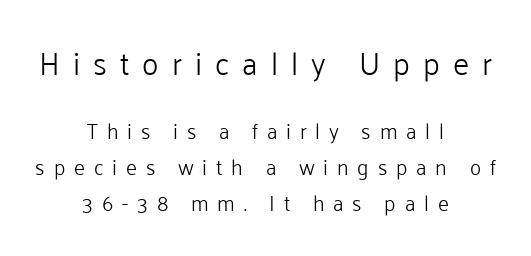
{"serif": "no", "italic": "no", "bold": "no", "weight": "light", "width": "normal", "stroke_contrast": "low", "x_height": "medium", "monospaced": "no", "underline": "no", "align": "center", "line_spacing": "normal", "line_spacing_ratio": 1.7, "letter_spacing": "wide", "letter_spacing_em": 0.42, "larger_block": "first", "size_ratio": 1.48, "glyph_px": 31}
